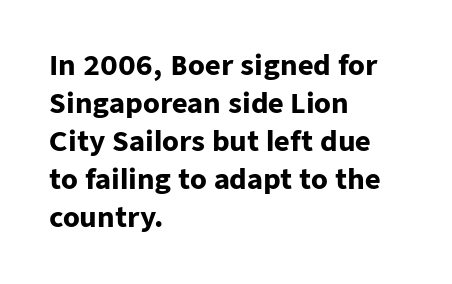
{"italic": "no", "bold": "yes", "underline": "no", "align": "left", "line_spacing": "normal", "line_spacing_ratio": 1.41, "letter_spacing": "normal", "letter_spacing_em": 0.0, "glyph_px": 27}
